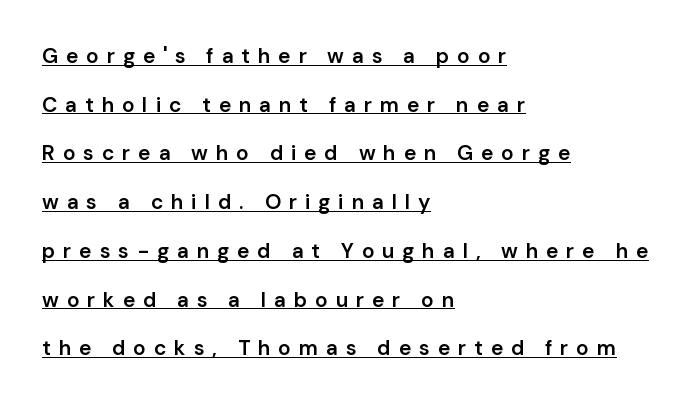
Q: Is the text bold? A: Semi-bold.
Q: Is the text italic (slanted)? A: No, it is upright.
Q: Is the text underlined? A: Yes.
Q: How is the paragraph aligned? A: Left-aligned.
Q: Is the spacing between letters normal or unusually wide? A: Unusually wide.
Q: Is the spacing between lines tight, normal or loose? A: Loose.
